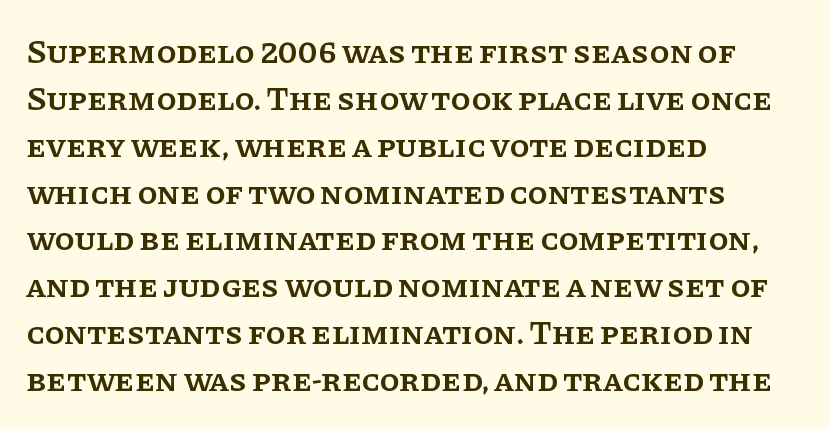
{"serif": "yes", "italic": "no", "bold": "semi", "weight": "semibold", "width": "normal", "stroke_contrast": "low", "x_height": "large", "monospaced": "no", "underline": "no", "align": "left", "line_spacing": "normal", "line_spacing_ratio": 1.42, "letter_spacing": "normal", "letter_spacing_em": 0.0, "glyph_px": 33}
